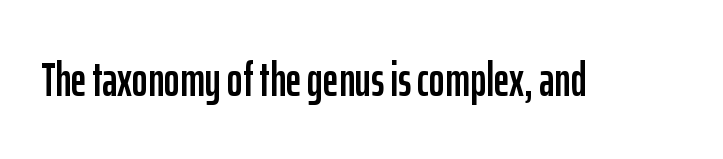
The image shows 48 px condensed sans-serif type, upright; set normal letter spacing, not underlined; low stroke contrast and a medium x-height.
